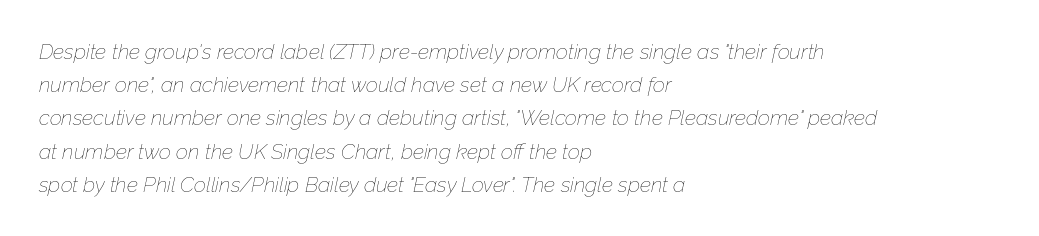
Q: Is the text bold? A: No.
Q: Is the text italic (slanted)? A: Yes, it leans right by about 12 degrees.
Q: Is the text underlined? A: No.
Q: How is the paragraph aligned? A: Left-aligned.
Q: Is the spacing between letters normal or unusually wide? A: Normal.
Q: Is the spacing between lines tight, normal or loose? A: Normal.
